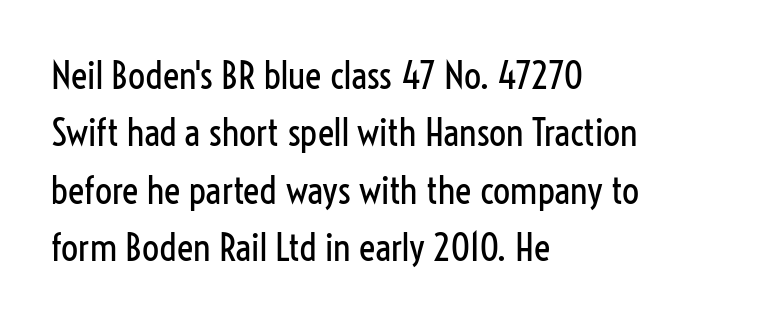
Q: Is the text bold? A: No.
Q: Is the text italic (slanted)? A: No, it is upright.
Q: Is the typeface a serif or a sans-serif typeface? A: Sans-serif.
Q: Is the text underlined? A: No.
Q: How is the paragraph aligned? A: Left-aligned.
Q: Is the spacing between letters normal or unusually wide? A: Normal.
Q: Is the spacing between lines tight, normal or loose? A: Normal.
Q: Width (condensed, normal, or wide)? A: Condensed.
Q: Stroke contrast? A: Low.
Q: x-height? A: Medium.
Q: Monospaced? A: No.
